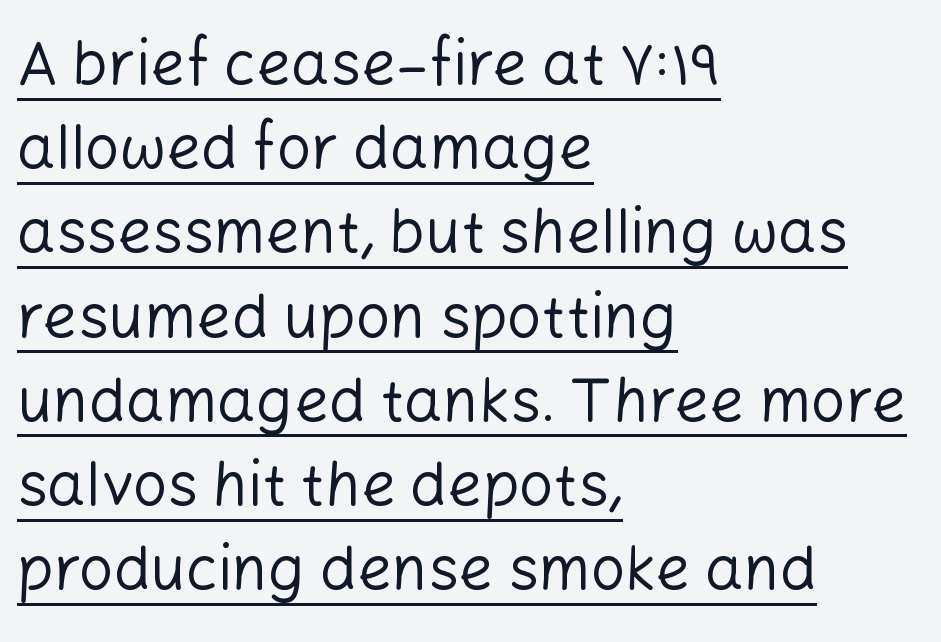
{"serif": "no", "italic": "no", "bold": "no", "weight": "regular", "width": "normal", "stroke_contrast": "low", "x_height": "medium", "monospaced": "no", "underline": "yes", "align": "left", "line_spacing": "normal", "line_spacing_ratio": 1.38, "letter_spacing": "normal", "letter_spacing_em": 0.0, "glyph_px": 61}
